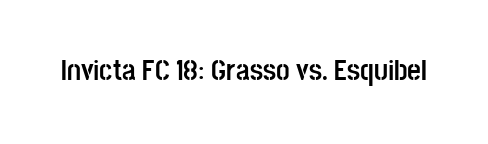
Q: Is the text bold? A: Yes.
Q: Is the text italic (slanted)? A: No, it is upright.
Q: Is the typeface a serif or a sans-serif typeface? A: Sans-serif.
Q: Is the text underlined? A: No.
Q: Is the spacing between letters normal or unusually wide? A: Normal.
Q: Width (condensed, normal, or wide)? A: Condensed.
Q: Stroke contrast? A: Low.
Q: x-height? A: Large.
Q: Monospaced? A: No.
